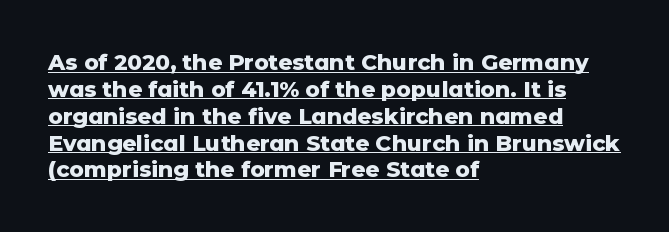
{"italic": "no", "bold": "yes", "underline": "yes", "align": "left", "line_spacing_ratio": 1.22, "letter_spacing": "normal", "letter_spacing_em": 0.0, "glyph_px": 22}
